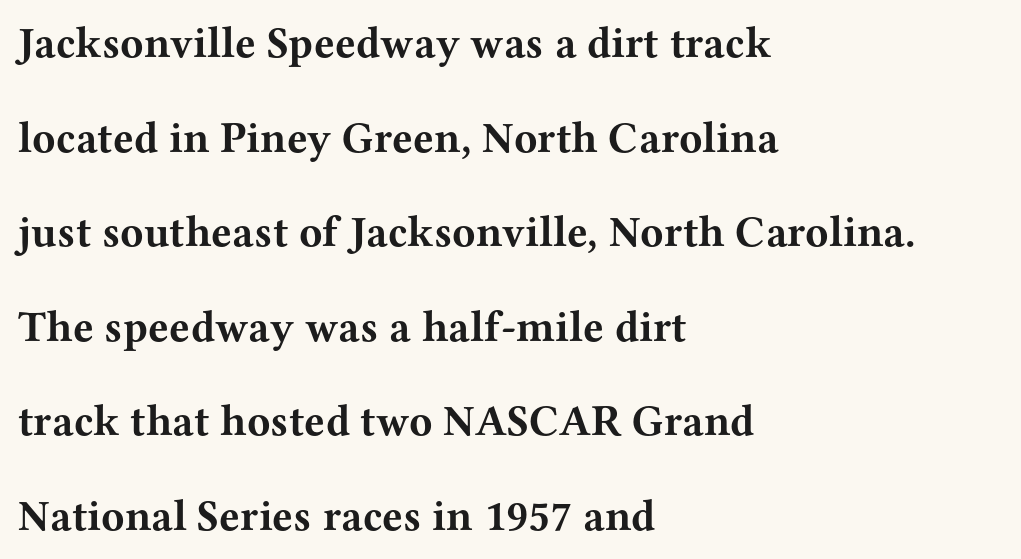
This rendering leaves character spacing at its baseline value. A full-strength bold gives these letters their thick strokes. Line starts are locked; line ends wander. The zone under the glyphs is completely vacant. This sample uses an upright cut, with every glyph sitting square on the baseline. Character widths vary here, with narrow letters taking less room than wide ones.
